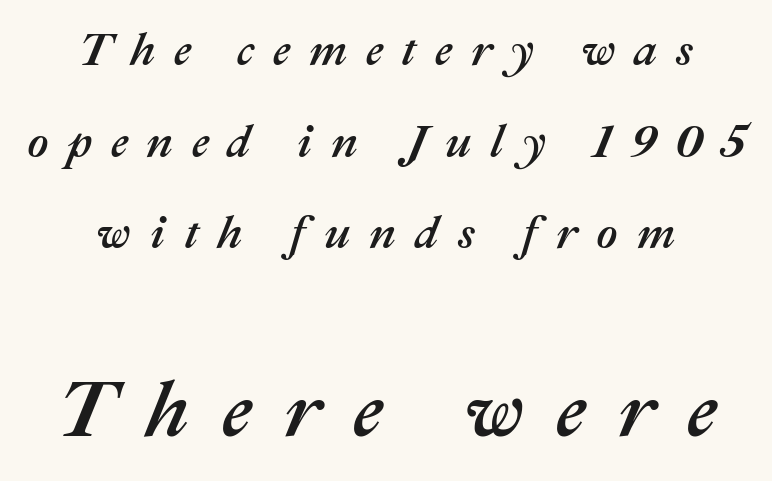
Check under the words: just untouched page. The compositor balanced each line on the midline. Inter-character spacing is expanded well beyond the font's built-in metrics. Two sizes are in play, and the larger belongs to the second block.
